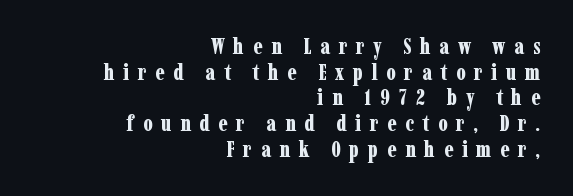
{"italic": "no", "bold": "yes", "underline": "no", "align": "right", "line_spacing_ratio": 1.17, "letter_spacing": "wide", "letter_spacing_em": 0.39, "glyph_px": 22}
